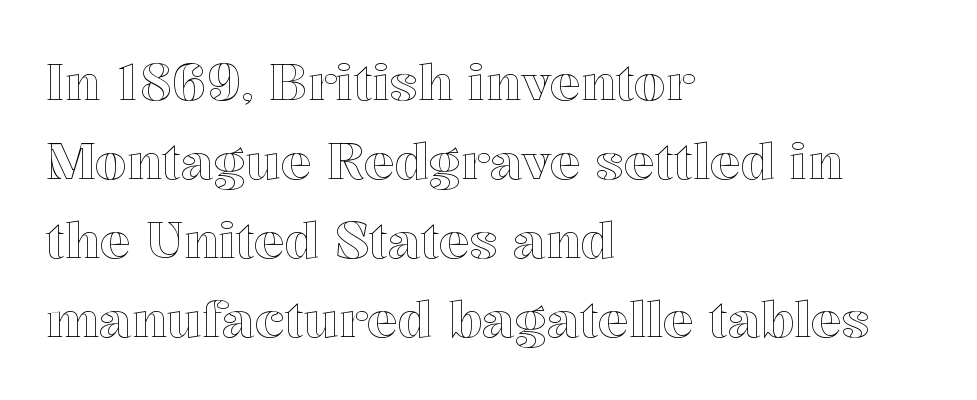
Italic: no, the glyphs are upright roman. The type is set solid horizontally, with unmodified tracking. Do the characters align in a grid? No, the font is proportional. Line starts are locked; line ends wander. Nobody drew a line under any word here. These lines sit exactly where default settings would place them.
